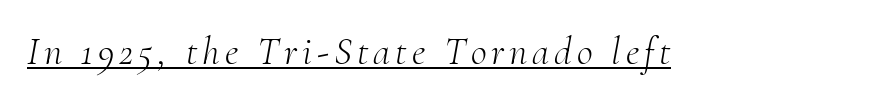
The image shows 39 px light serif type, italic (leaning right); set underlined; medium stroke contrast and a small x-height.
